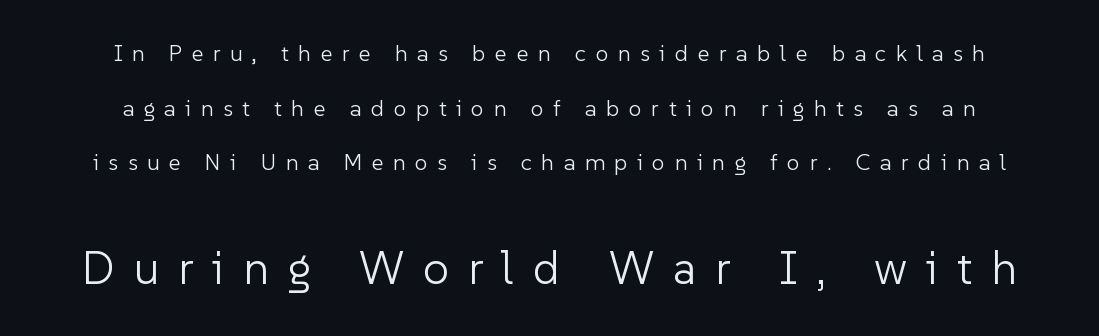
The image shows 46 px light sans-serif type, upright; set loose line spacing (2.37x), unusually wide letter spacing (+0.41 em), not underlined; the second (bottom) block is 2.0x larger; low stroke contrast and a medium x-height.
